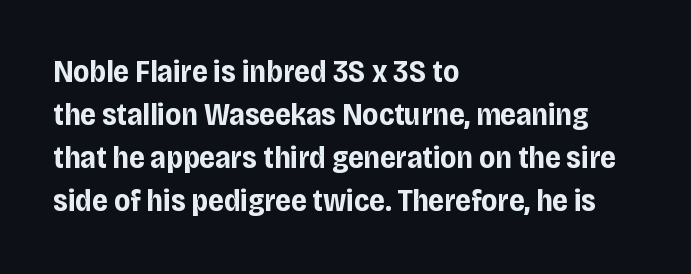
Q: Is the text bold? A: Yes.
Q: Is the text italic (slanted)? A: No, it is upright.
Q: Is the typeface a serif or a sans-serif typeface? A: Sans-serif.
Q: Is the text underlined? A: No.
Q: How is the paragraph aligned? A: Left-aligned.
Q: Is the spacing between letters normal or unusually wide? A: Normal.
Q: Is the spacing between lines tight, normal or loose? A: Normal.
Q: Width (condensed, normal, or wide)? A: Condensed.
Q: Stroke contrast? A: Low.
Q: x-height? A: Large.
Q: Monospaced? A: No.
